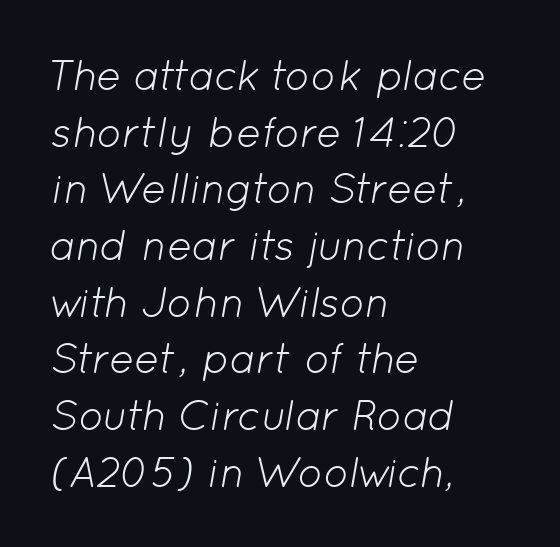
The image shows 42 px light type, italic (leaning right); set left-aligned, normal line spacing (1.35x), normal letter spacing, not underlined; low stroke contrast and a medium x-height.
